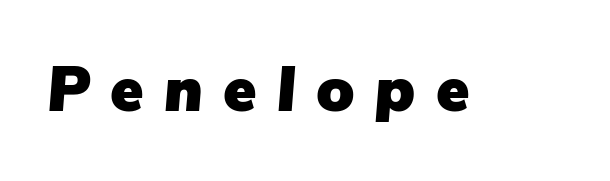
The image shows 63 px text type, italic (leaning right); set unusually wide letter spacing (+0.32 em), not underlined; low stroke contrast and a medium x-height.
